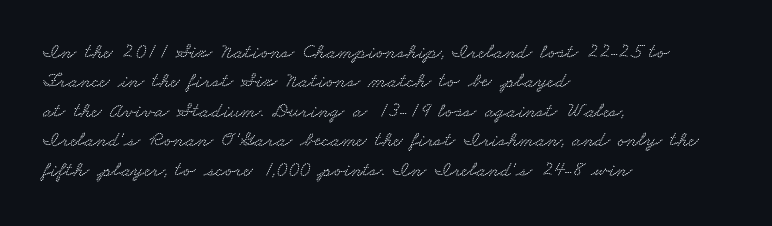
The image shows 21 px text type; set left-aligned, normal line spacing (1.4x), normal letter spacing, not underlined.
